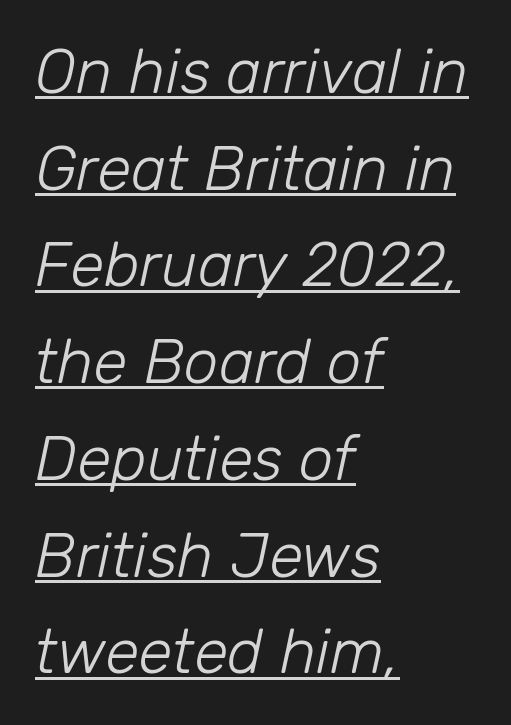
Leftover space on each line is placed entirely after the last word. The tracking reads as untouched default to a designer's eye. The weight would be labelled regular, book, light, or lighter still. This is oblique type, the kind used for emphasis or titles. Rows of type keep a routine distance in the vertical direction.
